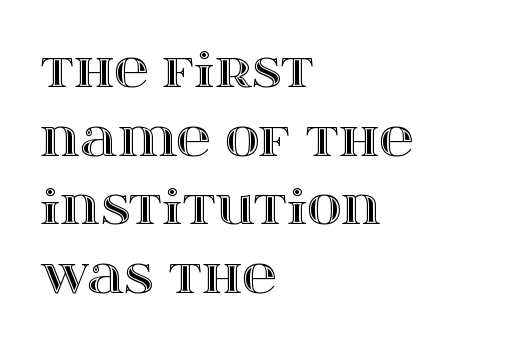
Q: Is the text italic (slanted)? A: No, it is upright.
Q: Is the text underlined? A: No.
Q: How is the paragraph aligned? A: Left-aligned.
Q: Is the spacing between letters normal or unusually wide? A: Normal.
Q: Is the spacing between lines tight, normal or loose? A: Normal.
Q: Width (condensed, normal, or wide)? A: Wide.
Q: x-height? A: Large.
Q: Monospaced? A: No.
